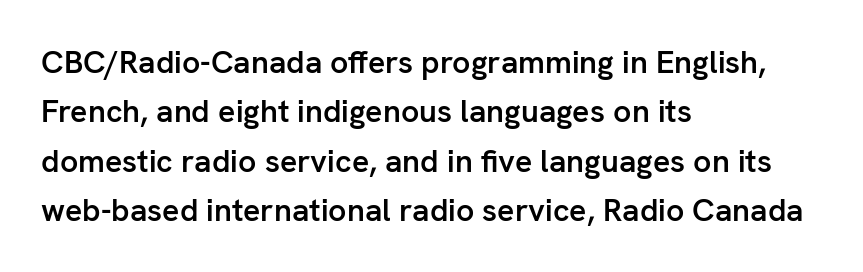
These lines keep a tight, regular rhythm from letter to letter. Do the characters align in a grid? No, the font is proportional. In CSS terms this would be text-align: left. This is the regular roman posture of the typeface. Bare-footed words on every line.
